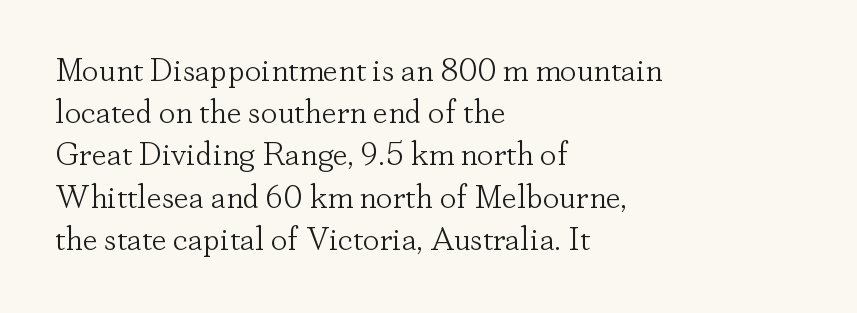
Stem width sits at or under what a default text font uses. Decoration check: the copy has no underline. Here the glyphs are tracked normally, forming tight word shapes. The lines are quadded left.
